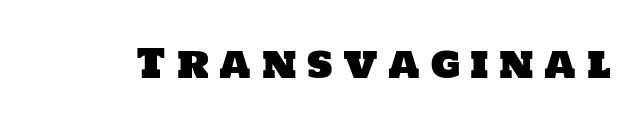
This rendering features lettering with no underline. You could not count columns in this text — the font is proportionally spaced. The glyphs in this specimen are sans serif. The line texture is sparse and dotted thanks to wide tracking.
